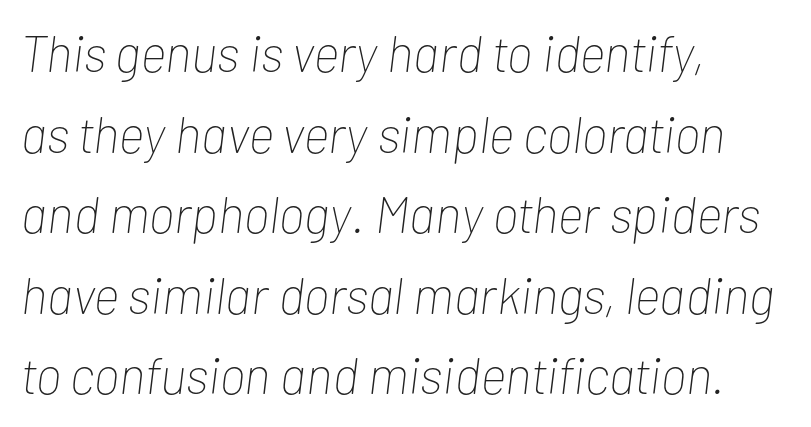
This sample uses plain, unmodified letter spacing. Stems and bowls with no extra thickness — not bold. Do the characters align in a grid? No, the font is proportional. A typesetter would mark this as italic. Each new line begins a customary step beneath the previous one. The rendering anchors every line to the left-hand side.
